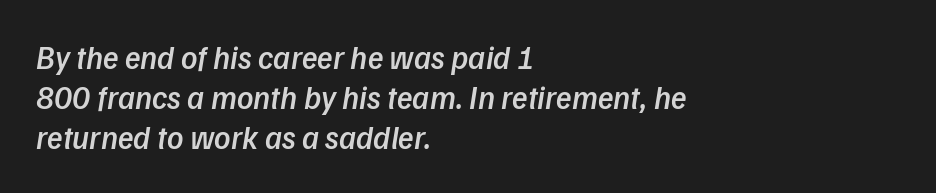
Q: Is the text bold? A: Semi-bold.
Q: Is the typeface a serif or a sans-serif typeface? A: Sans-serif.
Q: Is the text underlined? A: No.
Q: How is the paragraph aligned? A: Left-aligned.
Q: Is the spacing between letters normal or unusually wide? A: Normal.
Q: Is the spacing between lines tight, normal or loose? A: Normal.
Q: Width (condensed, normal, or wide)? A: Normal.
Q: Stroke contrast? A: Low.
Q: x-height? A: Medium.
Q: Monospaced? A: No.
